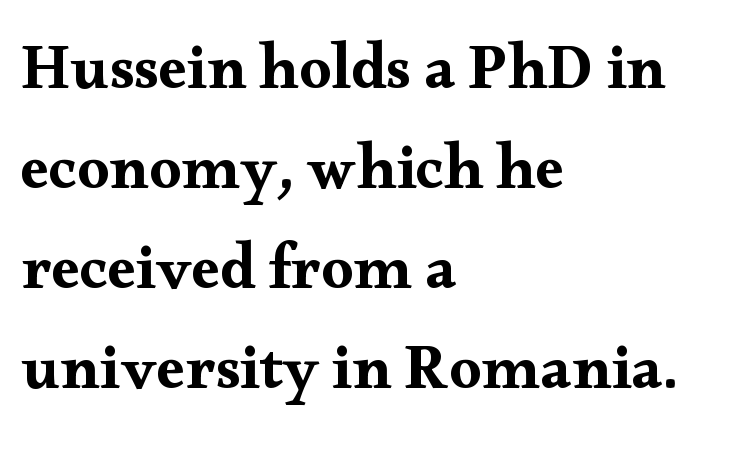
The image shows 64 px wide serif type, upright; set left-aligned, normal line spacing (1.56x), normal letter spacing, not underlined; medium stroke contrast and a small x-height.
